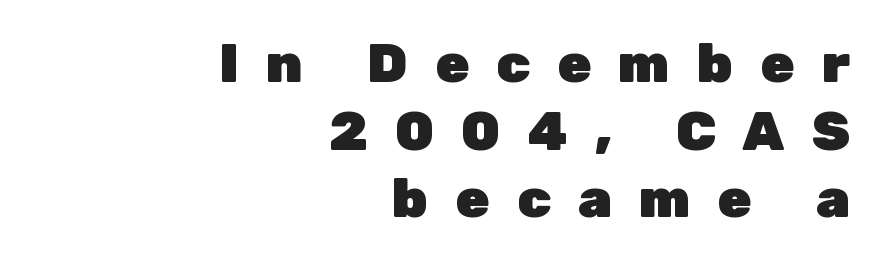
The paragraph has a hard right edge and a soft left edge. Only glyphs here, with clear space below each row. Here the glyphs are tracked loosely, breaking word shapes into spaced letters. No feet cap the strokes, marking this as sans-serif type. The letters are bold, with thick, heavy strokes.
